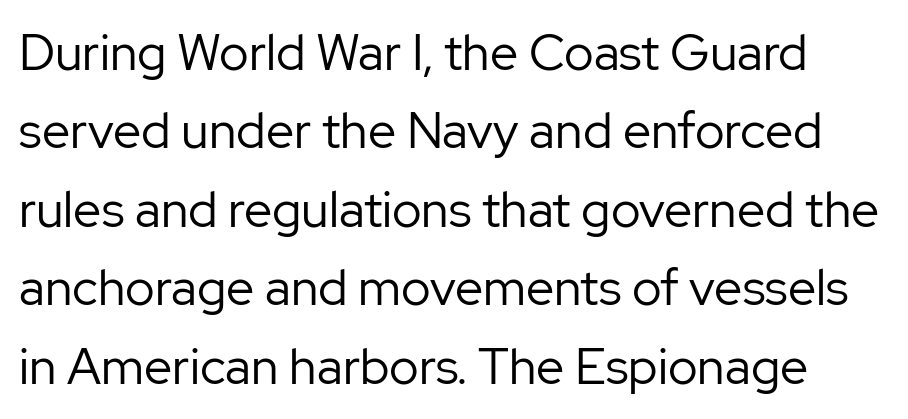
Q: Is the text bold? A: No.
Q: Is the text italic (slanted)? A: No, it is upright.
Q: Is the typeface a serif or a sans-serif typeface? A: Sans-serif.
Q: Is the text underlined? A: No.
Q: Is the spacing between letters normal or unusually wide? A: Normal.
Q: Is the spacing between lines tight, normal or loose? A: Normal.
Q: Width (condensed, normal, or wide)? A: Normal.
Q: Stroke contrast? A: Low.
Q: x-height? A: Medium.
Q: Monospaced? A: No.
